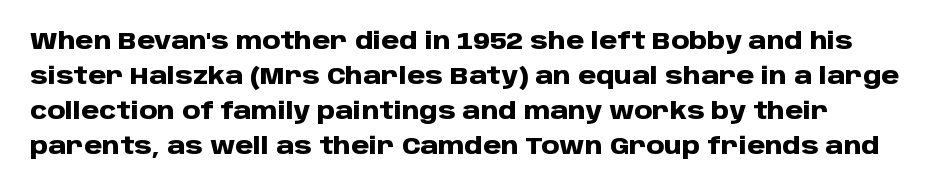
{"italic": "no", "bold": "yes", "underline": "no", "align": "left", "line_spacing": "normal", "line_spacing_ratio": 1.52, "letter_spacing": "normal", "letter_spacing_em": 0.0, "glyph_px": 23}
